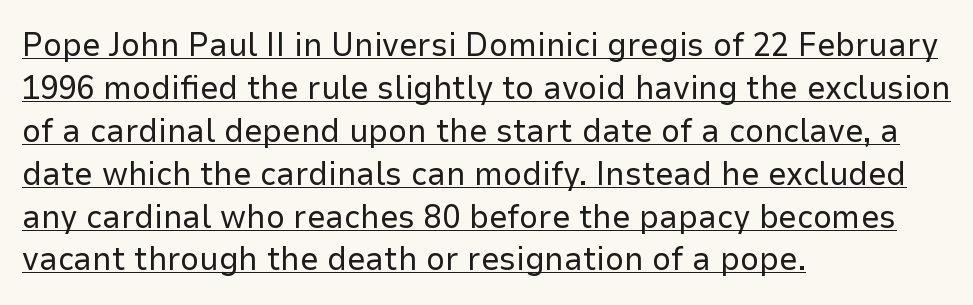
Q: Is the text bold? A: No.
Q: Is the text italic (slanted)? A: No, it is upright.
Q: Is the typeface a serif or a sans-serif typeface? A: Sans-serif.
Q: Is the text underlined? A: Yes.
Q: How is the paragraph aligned? A: Left-aligned.
Q: Is the spacing between letters normal or unusually wide? A: Normal.
Q: Is the spacing between lines tight, normal or loose? A: Normal.
Q: Width (condensed, normal, or wide)? A: Normal.
Q: Stroke contrast? A: Low.
Q: x-height? A: Medium.
Q: Monospaced? A: No.
